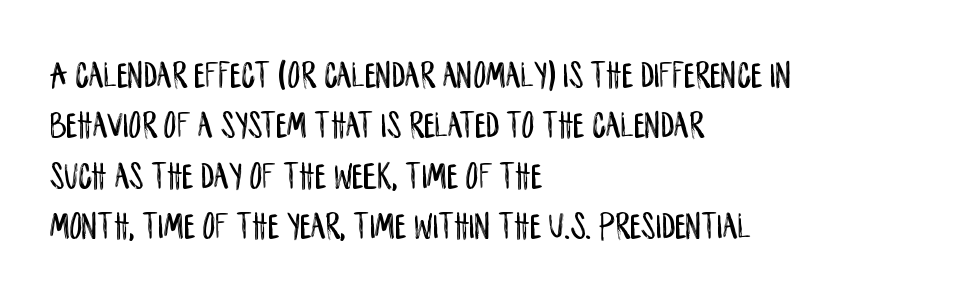
Q: Is the text italic (slanted)? A: No, it is upright.
Q: Is the typeface a serif or a sans-serif typeface? A: Sans-serif.
Q: Is the text underlined? A: No.
Q: How is the paragraph aligned? A: Left-aligned.
Q: Is the spacing between letters normal or unusually wide? A: Normal.
Q: Is the spacing between lines tight, normal or loose? A: Normal.
Q: Width (condensed, normal, or wide)? A: Condensed.
Q: Stroke contrast? A: Low.
Q: x-height? A: Large.
Q: Monospaced? A: No.
